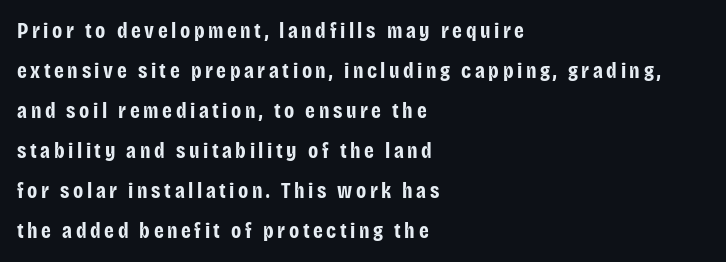
The image shows 22 px bold type, upright; set left-aligned, line spacing 1.82x, not underlined.
